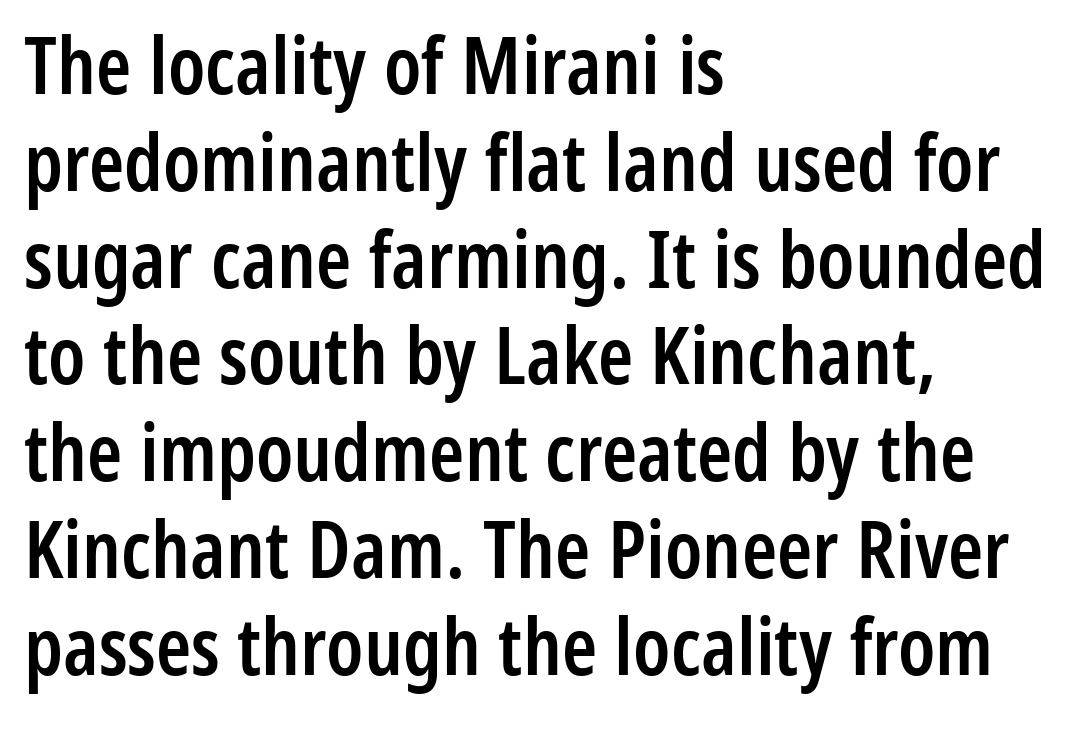
{"serif": "no", "italic": "no", "bold": "semi", "weight": "semibold", "width": "condensed", "stroke_contrast": "low", "x_height": "medium", "monospaced": "no", "underline": "no", "align": "left", "line_spacing_ratio": 1.21, "letter_spacing": "normal", "letter_spacing_em": 0.0, "glyph_px": 80}
